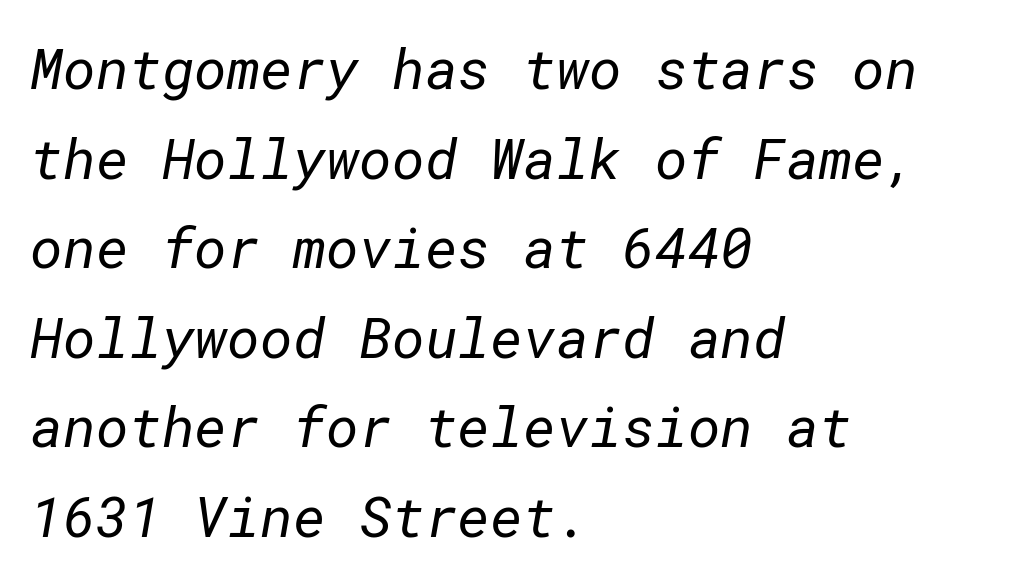
The image shows 56 px regular-weight sans-serif type; set left-aligned, normal line spacing (1.6x), normal letter spacing, not underlined; low stroke contrast and a medium x-height.
